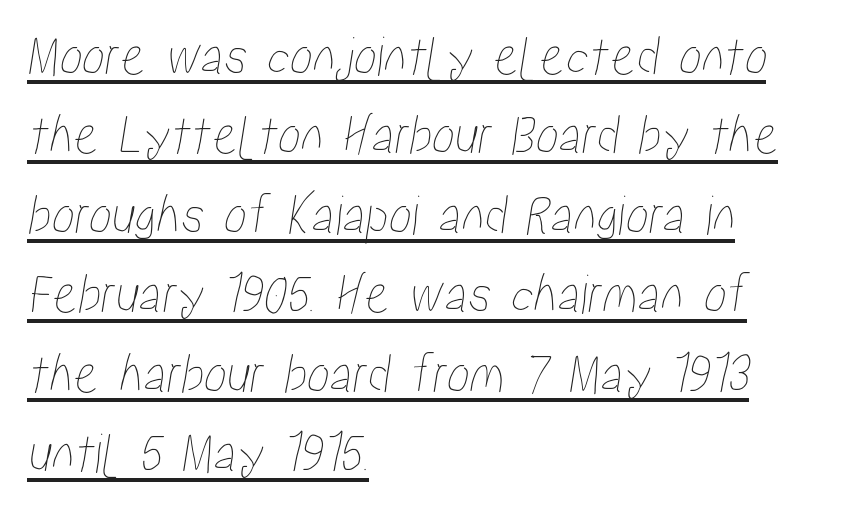
Q: Is the text underlined? A: Yes.
Q: How is the paragraph aligned? A: Left-aligned.
Q: Is the spacing between letters normal or unusually wide? A: Normal.
Q: Is the spacing between lines tight, normal or loose? A: Normal.
Q: Width (condensed, normal, or wide)? A: Condensed.
Q: Stroke contrast? A: Low.
Q: x-height? A: Medium.
Q: Monospaced? A: No.
